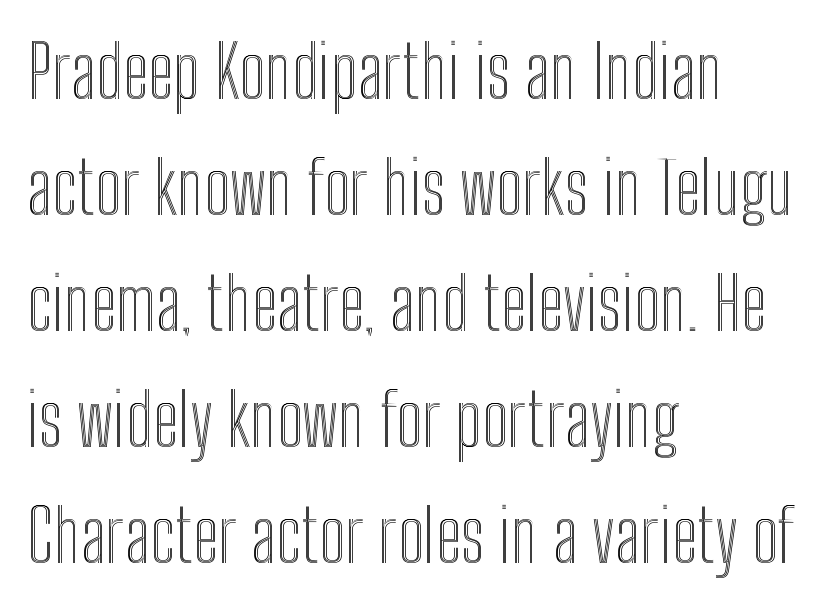
The image shows 73 px condensed type, upright; set left-aligned, normal line spacing (1.59x), normal letter spacing, not underlined; a medium x-height.
